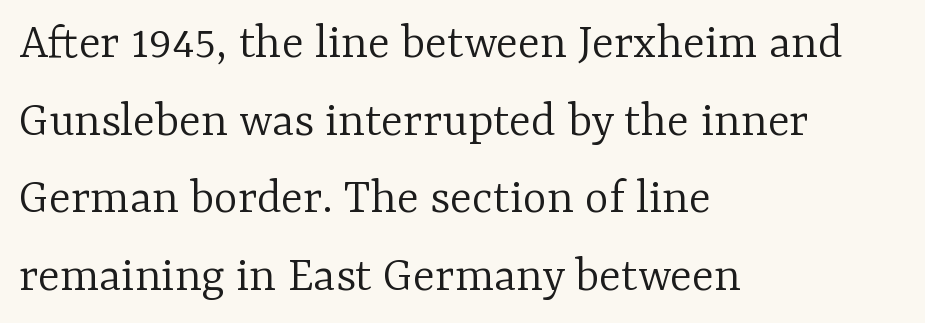
This sample is left-justified, so line endings fall wherever the words run out. Observe the ordinary spacing: letters are neighbours, not strangers. This is roman type, the default non-slanted kind. The text was rendered using a seriffed face with decorative stroke endings. Do the characters align in a grid? No, the font is proportional.
